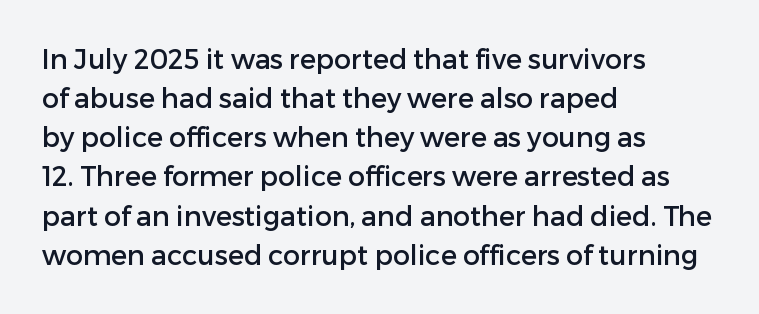
Q: Is the text italic (slanted)? A: No, it is upright.
Q: Is the text underlined? A: No.
Q: How is the paragraph aligned? A: Left-aligned.
Q: Is the spacing between letters normal or unusually wide? A: Normal.
Q: Is the spacing between lines tight, normal or loose? A: Normal.
